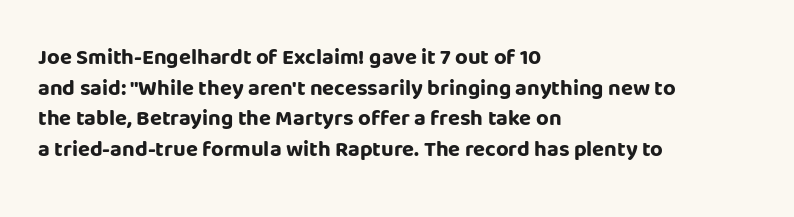
Q: Is the text bold? A: Yes.
Q: Is the text italic (slanted)? A: No, it is upright.
Q: Is the text underlined? A: No.
Q: How is the paragraph aligned? A: Left-aligned.
Q: Is the spacing between letters normal or unusually wide? A: Normal.
Q: Is the spacing between lines tight, normal or loose? A: Normal.
